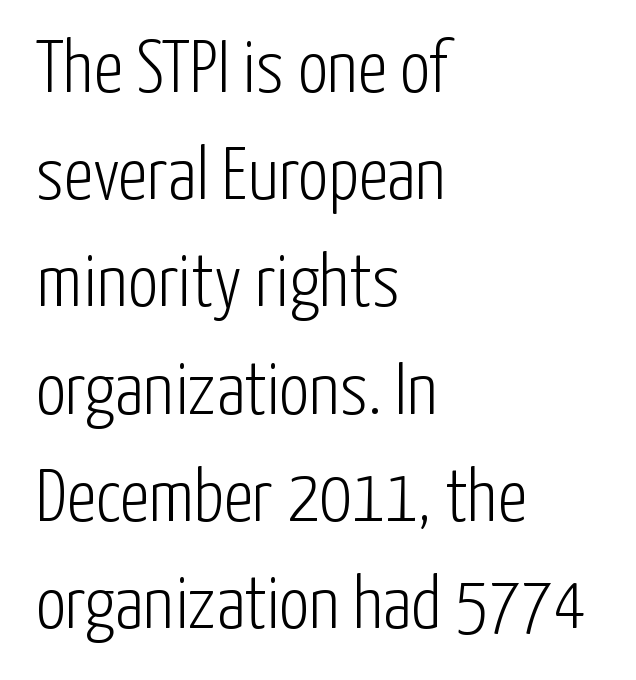
Q: Is the text bold? A: No.
Q: Is the text italic (slanted)? A: No, it is upright.
Q: Is the typeface a serif or a sans-serif typeface? A: Sans-serif.
Q: Is the text underlined? A: No.
Q: How is the paragraph aligned? A: Left-aligned.
Q: Is the spacing between letters normal or unusually wide? A: Normal.
Q: Is the spacing between lines tight, normal or loose? A: Normal.
Q: Width (condensed, normal, or wide)? A: Condensed.
Q: Stroke contrast? A: Low.
Q: x-height? A: Medium.
Q: Monospaced? A: No.
